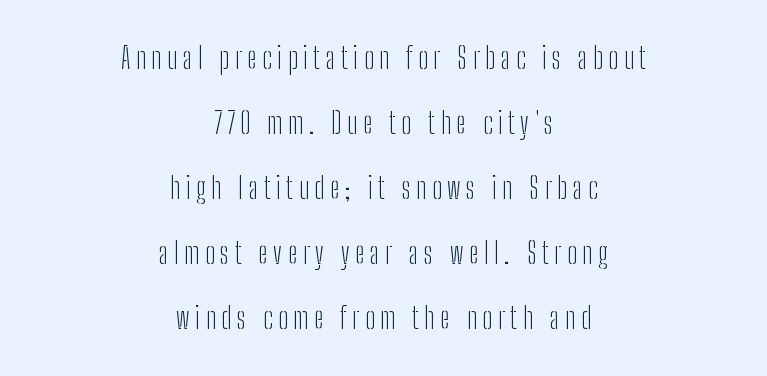
Q: Is the text bold? A: No.
Q: Is the text italic (slanted)? A: No, it is upright.
Q: Is the typeface a serif or a sans-serif typeface? A: Sans-serif.
Q: Is the text underlined? A: No.
Q: How is the paragraph aligned? A: Centered.
Q: Is the spacing between lines tight, normal or loose? A: Loose.
Q: Width (condensed, normal, or wide)? A: Condensed.
Q: Stroke contrast? A: Low.
Q: x-height? A: Medium.
Q: Monospaced? A: No.
